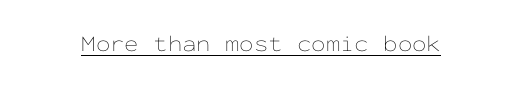
{"italic": "no", "bold": "no", "underline": "yes", "letter_spacing": "normal", "letter_spacing_em": 0.0, "glyph_px": 23}
